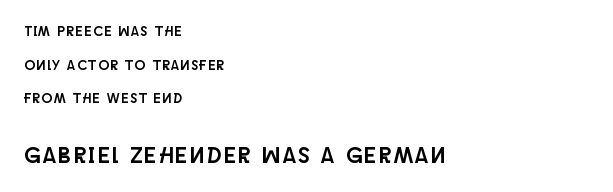
The image shows 23 px text type, upright; set left-aligned, loose line spacing (2.41x), not underlined; the second (bottom) block is 1.64x larger.
